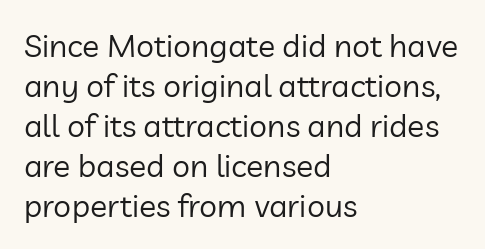
{"serif": "no", "italic": "no", "bold": "no", "weight": "regular", "width": "normal", "stroke_contrast": "low", "x_height": "medium", "monospaced": "no", "underline": "no", "align": "left", "line_spacing": "normal", "line_spacing_ratio": 1.25, "letter_spacing": "normal", "letter_spacing_em": 0.0, "glyph_px": 32}
